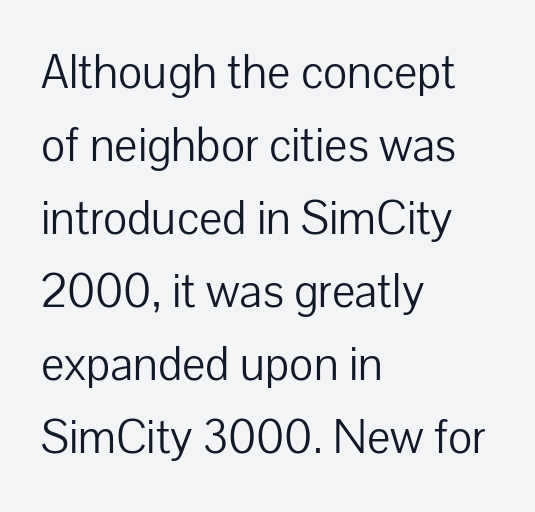
The typeface has the unassuming heft of standard copy or less. No italicization has been applied; the sample stays upright. Line beginnings align vertically; line endings do not. Between one letter and the next there's only the usual sliver of space. Each new line begins a customary step beneath the previous one. The typeface chosen for these lines omits serifs.
